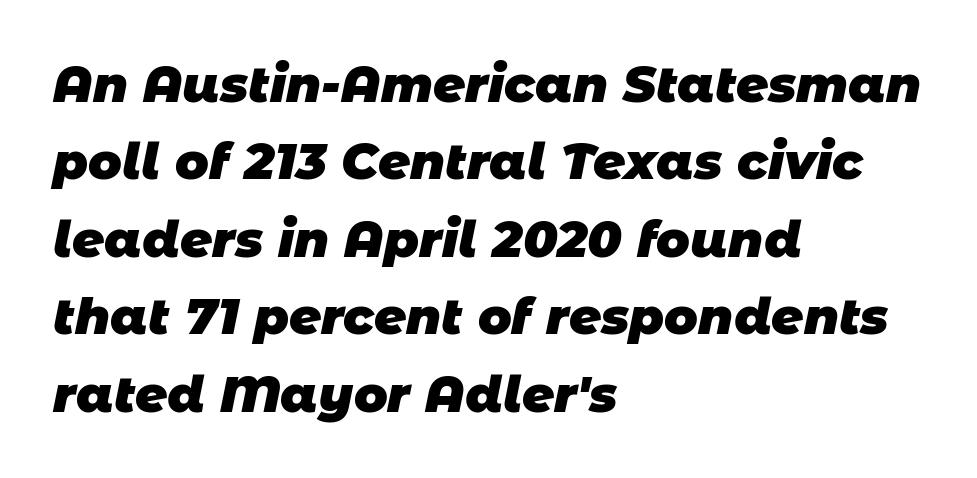
Default kerning and tracking; the words read as compact shapes. Proportional: the letters do not fall into vertical columns. The space beneath each line is pristine and unruled. The typesetter chose a ragged-right arrangement here. The rendering shows plain stroke endings on the letterforms — a sans-serif design.
